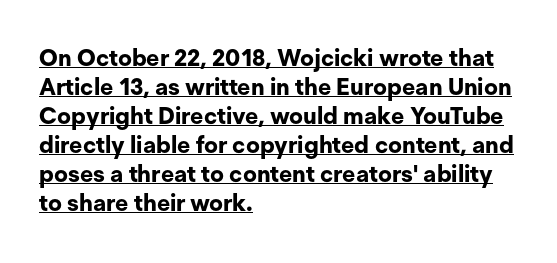
The image shows 23 px bold type, upright; set left-aligned, normal line spacing (1.26x), normal letter spacing, underlined.
